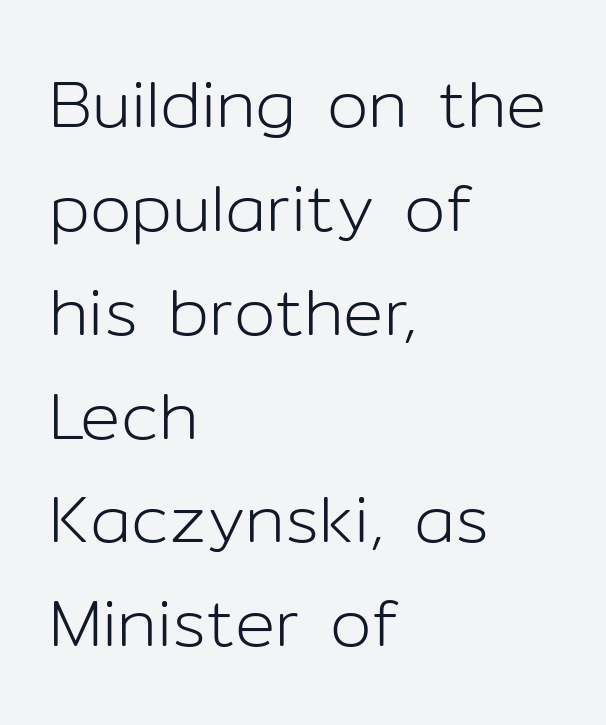
The image shows 67 px light sans-serif type, upright; set left-aligned, normal line spacing (1.55x), normal letter spacing, not underlined; low stroke contrast and a medium x-height.
